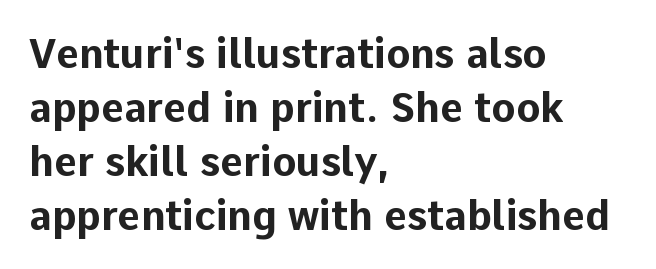
Q: Is the text bold? A: Yes.
Q: Is the text italic (slanted)? A: No, it is upright.
Q: Is the typeface a serif or a sans-serif typeface? A: Sans-serif.
Q: Is the text underlined? A: No.
Q: How is the paragraph aligned? A: Left-aligned.
Q: Is the spacing between letters normal or unusually wide? A: Normal.
Q: Is the spacing between lines tight, normal or loose? A: Normal.
Q: Width (condensed, normal, or wide)? A: Normal.
Q: Stroke contrast? A: Low.
Q: x-height? A: Medium.
Q: Monospaced? A: No.
